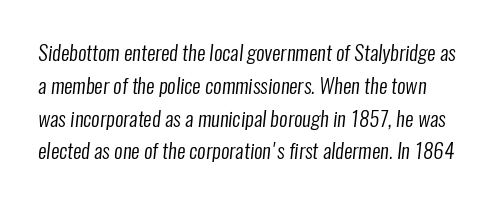
{"bold": "no", "underline": "no", "line_spacing": "normal", "line_spacing_ratio": 1.56, "letter_spacing": "normal", "letter_spacing_em": 0.0, "glyph_px": 21}
